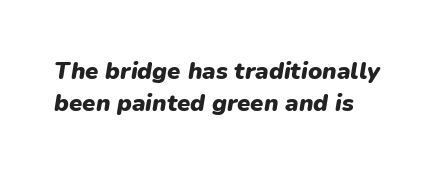
Q: Is the text bold? A: Yes.
Q: Is the text italic (slanted)? A: Yes, it leans right by about 9 degrees.
Q: Is the text underlined? A: No.
Q: How is the paragraph aligned? A: Left-aligned.
Q: Is the spacing between letters normal or unusually wide? A: Normal.
Q: Is the spacing between lines tight, normal or loose? A: Normal.
